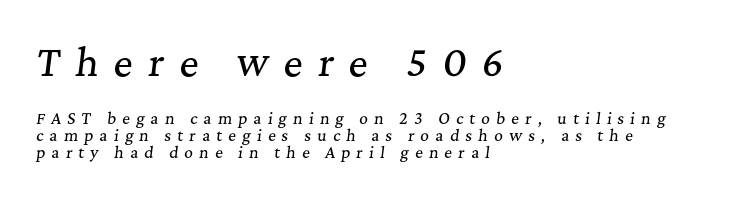
Type size steps down from the first block to the second. Spacing verdict: proportional, widths tailored to each character. The type family on display is of the serif kind. Descenders hang freely into open space. The designer dialed line spacing down below the default. A typesetter would call this heavily tracked-out type.
